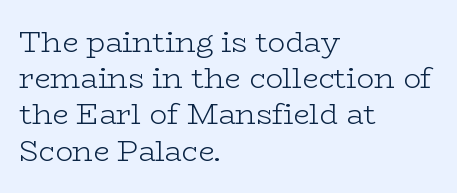
Q: Is the text bold? A: No.
Q: Is the text italic (slanted)? A: No, it is upright.
Q: Is the typeface a serif or a sans-serif typeface? A: Serif.
Q: Is the text underlined? A: No.
Q: How is the paragraph aligned? A: Left-aligned.
Q: Is the spacing between letters normal or unusually wide? A: Normal.
Q: Is the spacing between lines tight, normal or loose? A: Normal.
Q: Width (condensed, normal, or wide)? A: Wide.
Q: Stroke contrast? A: Low.
Q: x-height? A: Medium.
Q: Monospaced? A: No.
